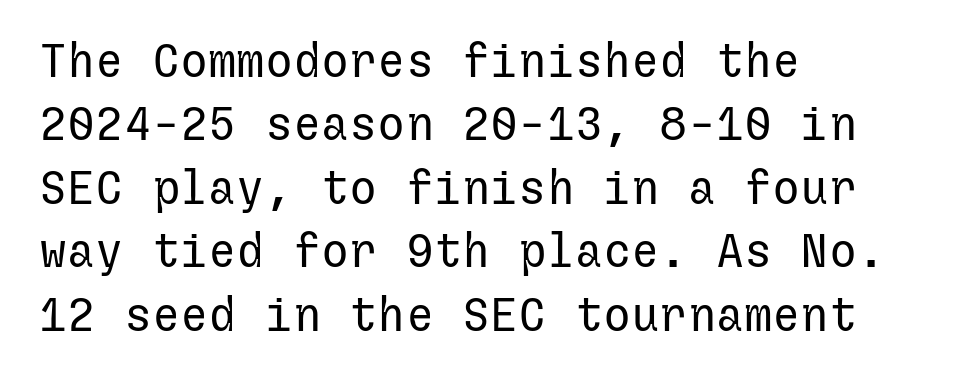
The image shows 47 px regular-weight sans-serif type, upright; set left-aligned, normal line spacing (1.35x), normal letter spacing, not underlined; low stroke contrast and a medium x-height.
